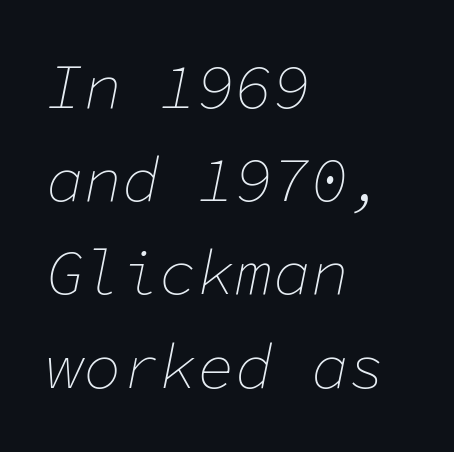
Leftover space on each line is placed entirely after the last word. Emphasis-style slanted type is in use. The rendering uses typewriter-style spacing with identical character cells. On a weight scale, this lands at 450 or below. This sample keeps an unexceptional amount of space between lines. The type is set solid horizontally, with unmodified tracking.
